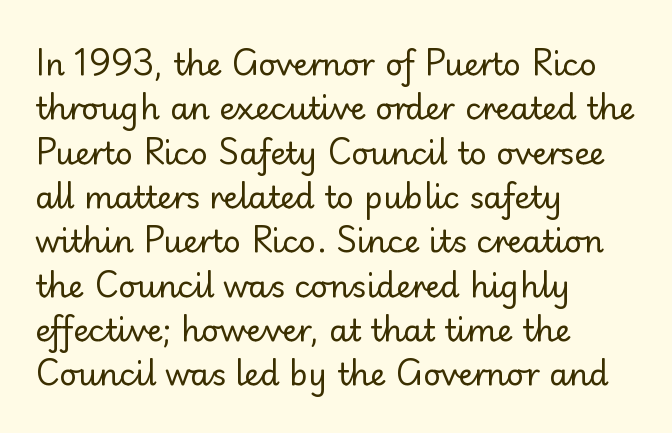
Any mark beneath the type? The region is blank. Here the glyphs are tracked normally, forming tight word shapes. The typeface has the unassuming heft of standard copy or less. The lettering stays uniformly vertical, giving the passage a roman look. The paragraph has a hard left edge and a soft right edge. I'd call this a sans setting — the letters go barefoot.
